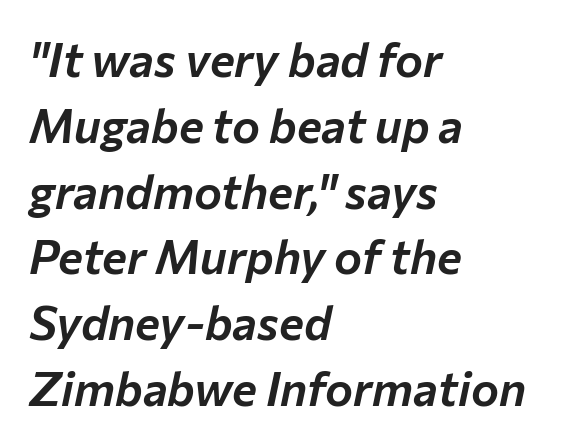
Q: Is the text italic (slanted)? A: Yes, it leans right by about 12 degrees.
Q: Is the text underlined? A: No.
Q: How is the paragraph aligned? A: Left-aligned.
Q: Is the spacing between letters normal or unusually wide? A: Normal.
Q: Is the spacing between lines tight, normal or loose? A: Normal.
Q: Width (condensed, normal, or wide)? A: Normal.
Q: Stroke contrast? A: Low.
Q: x-height? A: Medium.
Q: Monospaced? A: No.
